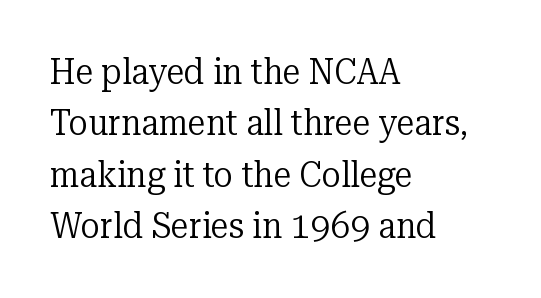
The image shows 36 px regular-weight serif type, upright; set left-aligned, normal line spacing (1.43x), normal letter spacing, not underlined; low stroke contrast and a medium x-height.
